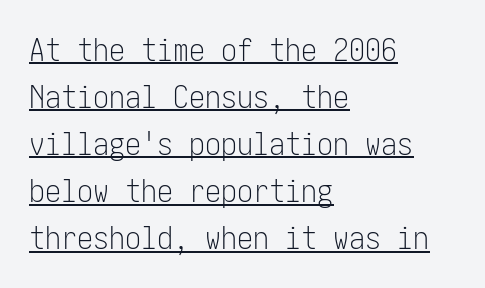
The image shows 32 px light, condensed sans-serif type, upright; set left-aligned, normal line spacing (1.47x), normal letter spacing, underlined; low stroke contrast and a medium x-height.
